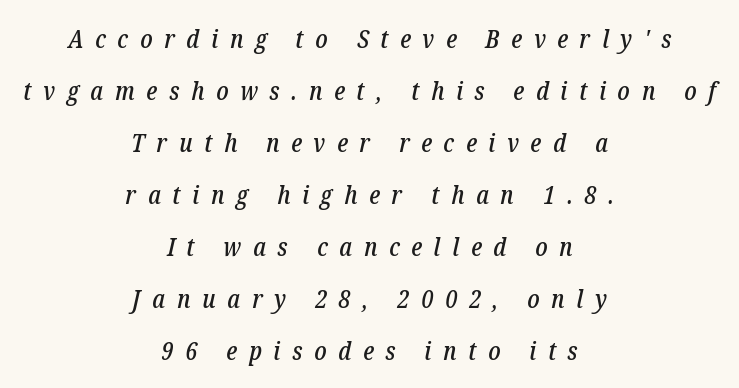
{"italic": "yes", "lean": "right", "slant_degrees": 12, "underline": "no", "align": "center", "line_spacing": "loose", "line_spacing_ratio": 2.0, "letter_spacing": "wide", "letter_spacing_em": 0.45, "glyph_px": 26}
